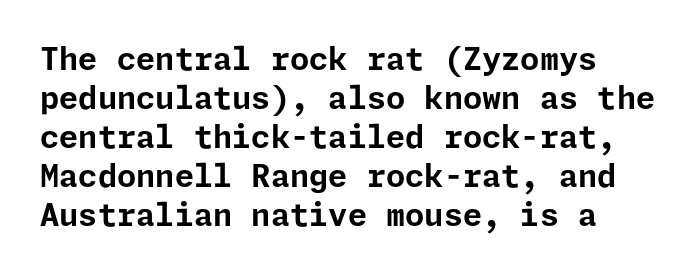
Style check: upright. Words float on clear page, feet unadorned. Stroke thickness is high; the sample reads as a true bold. The type is set solid horizontally, with unmodified tracking. To sum up the face: it is a sans, with no serifs.
